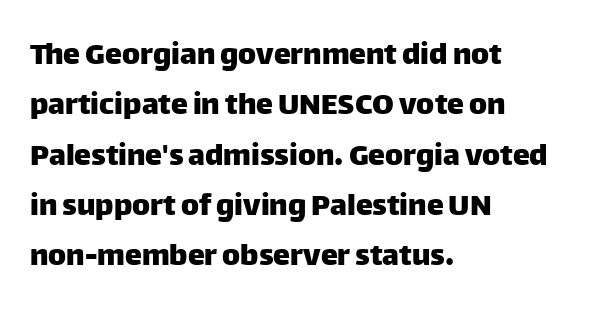
{"serif": "no", "italic": "no", "width": "normal", "stroke_contrast": "low", "x_height": "large", "monospaced": "no", "underline": "no", "align": "left", "line_spacing": "normal", "line_spacing_ratio": 1.48, "letter_spacing": "normal", "letter_spacing_em": 0.0, "glyph_px": 34}
